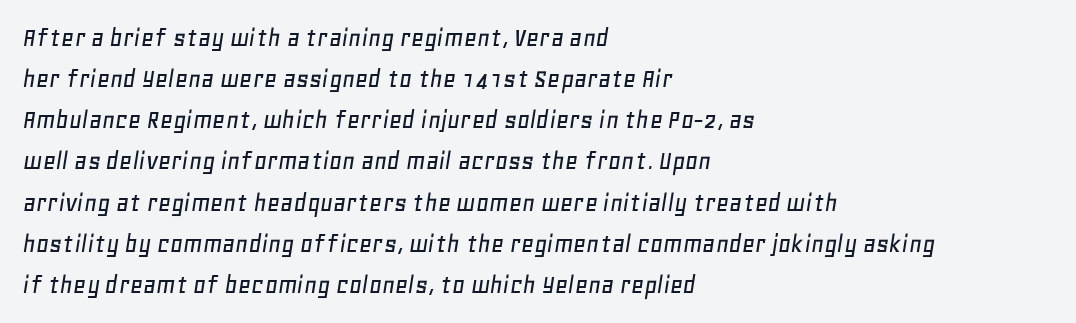
The image shows 28 px text type, italic (leaning right); set left-aligned, normal line spacing (1.47x), normal letter spacing, not underlined; low stroke contrast and a large x-height.
